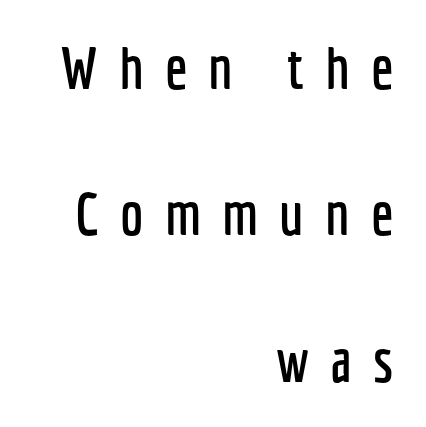
{"serif": "no", "italic": "no", "width": "condensed", "stroke_contrast": "low", "x_height": "medium", "monospaced": "no", "underline": "no", "align": "right", "line_spacing": "loose", "line_spacing_ratio": 2.48, "letter_spacing": "wide", "letter_spacing_em": 0.36, "glyph_px": 59}
